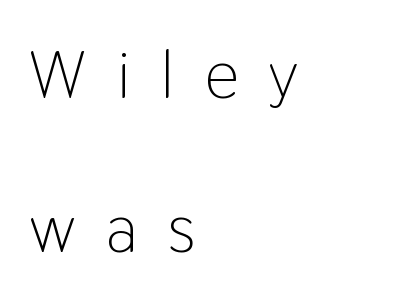
The image shows 68 px light, condensed sans-serif type, upright; set left-aligned, loose line spacing (2.26x), unusually wide letter spacing (+0.45 em), not underlined; low stroke contrast and a medium x-height.
